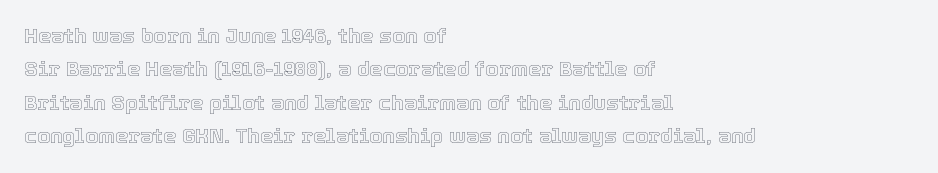
{"italic": "no", "underline": "no", "align": "left", "line_spacing": "normal", "line_spacing_ratio": 1.59, "letter_spacing": "normal", "letter_spacing_em": 0.0, "glyph_px": 21}
